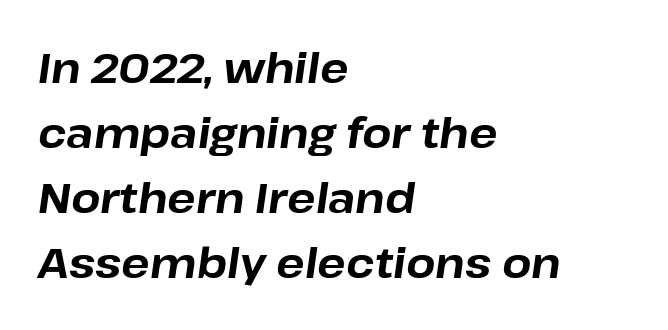
The words here are not underlined. Horizontal bands of white between lines are of average thickness. I'd describe the lettering as bold — thick and assertive. Do the characters align in a grid? No, the font is proportional. You can tell it's italic because the verticals aren't actually vertical. The letters sit at their default tracking, neither squeezed nor spread.
